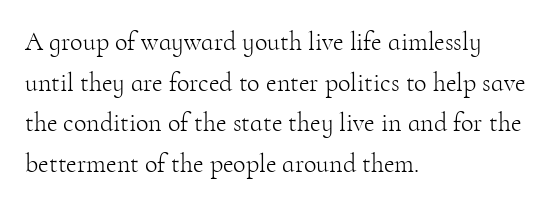
{"italic": "no", "bold": "no", "underline": "no", "align": "left", "line_spacing": "normal", "line_spacing_ratio": 1.56, "letter_spacing": "normal", "letter_spacing_em": 0.0, "glyph_px": 26}
